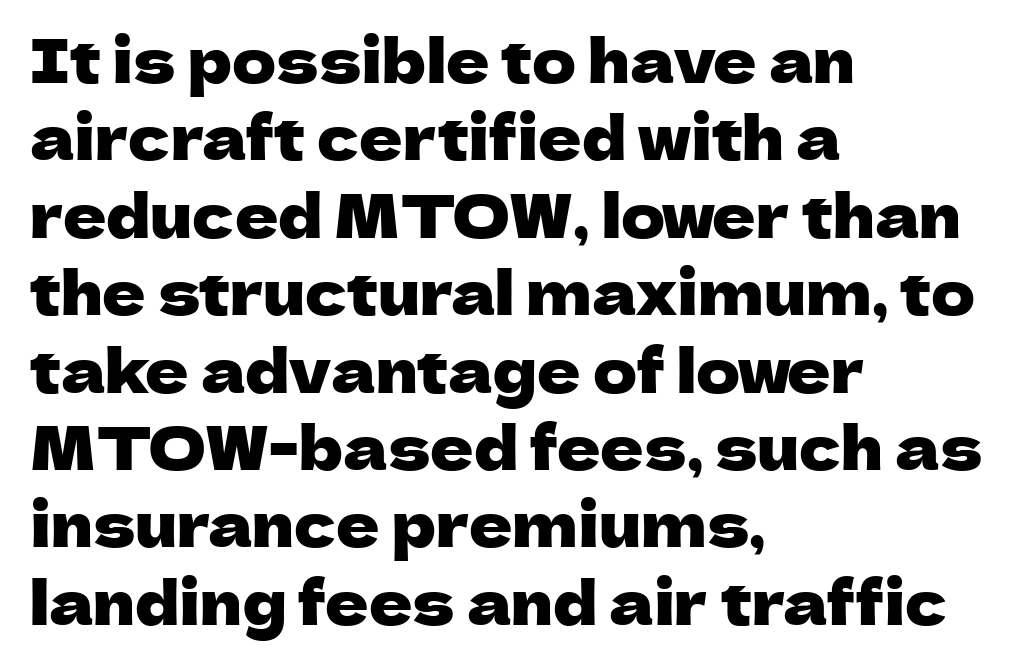
{"serif": "no", "italic": "no", "width": "normal", "stroke_contrast": "low", "x_height": "medium", "monospaced": "no", "underline": "no", "align": "left", "line_spacing": "normal", "line_spacing_ratio": 1.29, "letter_spacing": "normal", "letter_spacing_em": 0.0, "glyph_px": 60}
